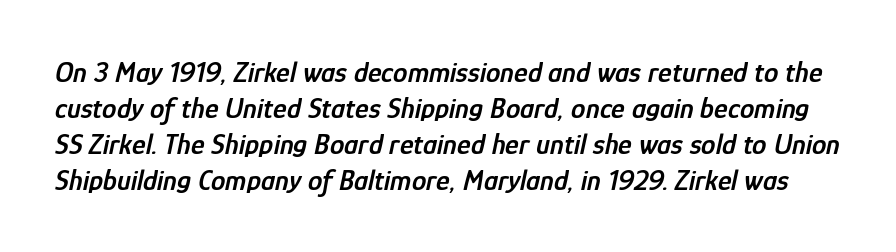
Q: Is the text bold? A: Semi-bold.
Q: Is the text italic (slanted)? A: Yes, it leans right by about 12 degrees.
Q: Is the text underlined? A: No.
Q: Is the spacing between letters normal or unusually wide? A: Normal.
Q: Width (condensed, normal, or wide)? A: Condensed.
Q: Stroke contrast? A: Low.
Q: x-height? A: Medium.
Q: Monospaced? A: No.
